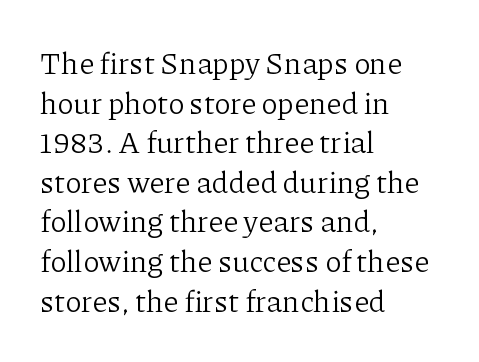
The image shows 30 px light serif type, upright; set left-aligned, normal line spacing (1.32x), normal letter spacing, not underlined; low stroke contrast and a medium x-height.
